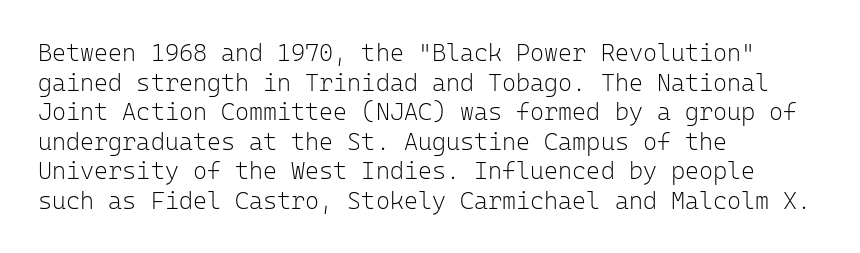
The image shows 24 px text type, upright; set left-aligned, line spacing 1.23x, normal letter spacing, not underlined.
